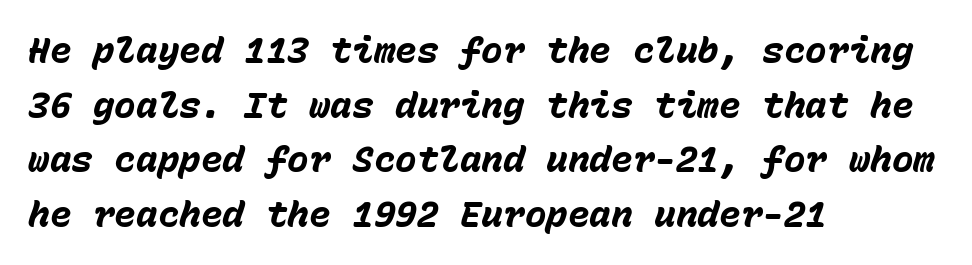
The image shows 36 px heavy type, italic (leaning right), monospaced; set left-aligned, normal line spacing (1.52x), normal letter spacing, not underlined; low stroke contrast and a medium x-height.
